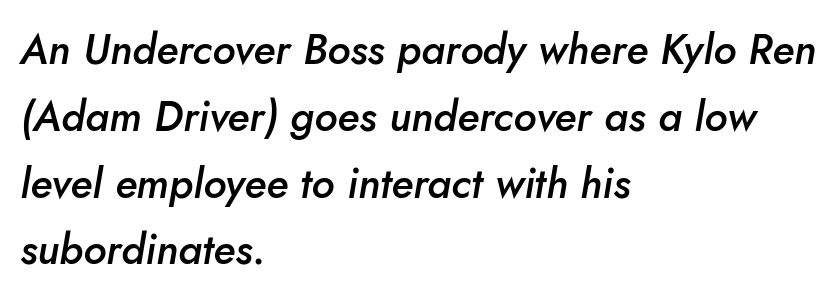
This sample keeps an unexceptional amount of space between lines. The horizontal fit of the characters is conventional and even. Weight: semibold (demi). The specimen reads as italic at a glance. Typeset ragged right — the left edge is the straight one.
